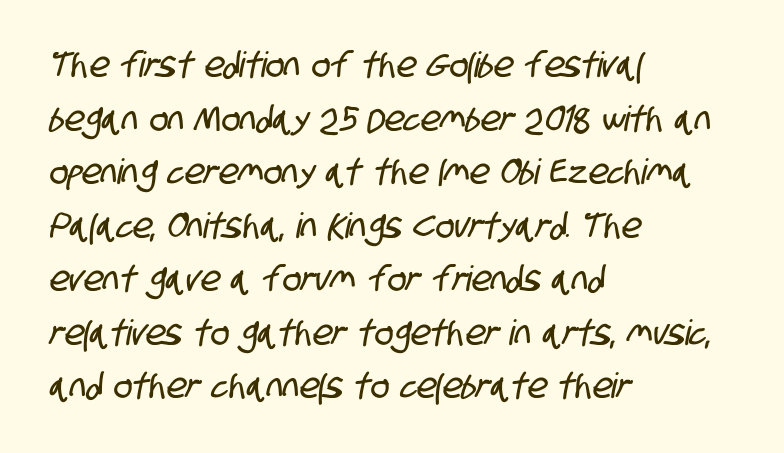
Q: Is the typeface a serif or a sans-serif typeface? A: Sans-serif.
Q: Is the text underlined? A: No.
Q: How is the paragraph aligned? A: Left-aligned.
Q: Is the spacing between letters normal or unusually wide? A: Normal.
Q: Is the spacing between lines tight, normal or loose? A: Normal.
Q: Width (condensed, normal, or wide)? A: Condensed.
Q: Stroke contrast? A: Low.
Q: x-height? A: Large.
Q: Monospaced? A: No.
